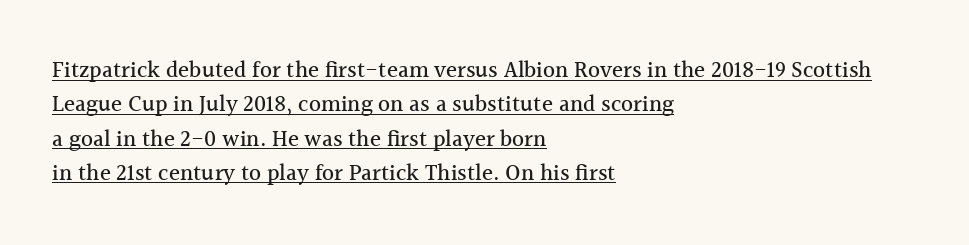
{"italic": "no", "underline": "yes", "align": "left", "line_spacing": "normal", "line_spacing_ratio": 1.49, "letter_spacing": "normal", "letter_spacing_em": 0.0, "glyph_px": 23}
